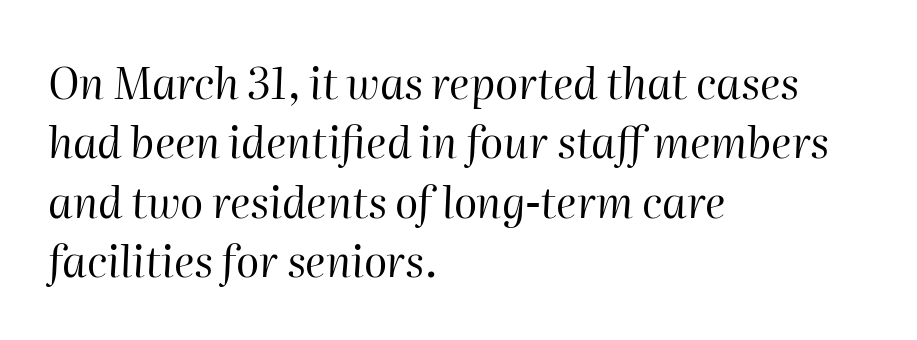
{"italic": "yes", "lean": "right", "slant_degrees": 2, "bold": "no", "weight": "regular", "width": "normal", "stroke_contrast": "high", "x_height": "medium", "monospaced": "no", "underline": "no", "align": "left", "line_spacing": "normal", "line_spacing_ratio": 1.38, "letter_spacing": "normal", "letter_spacing_em": 0.0, "glyph_px": 43}
